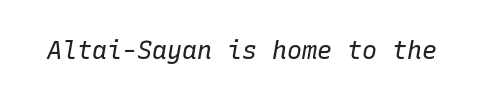
The image shows 25 px text type, italic (leaning right); set normal letter spacing, not underlined.
